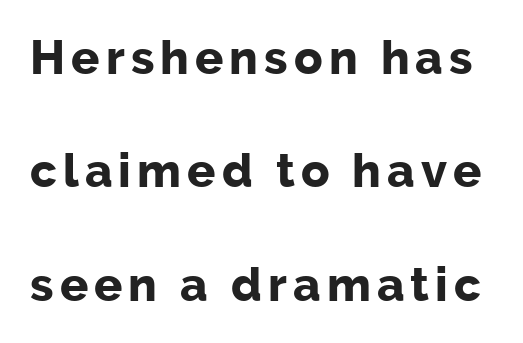
The image shows 47 px bold sans-serif type, upright; set loose line spacing (2.41x), not underlined; low stroke contrast and a medium x-height.
